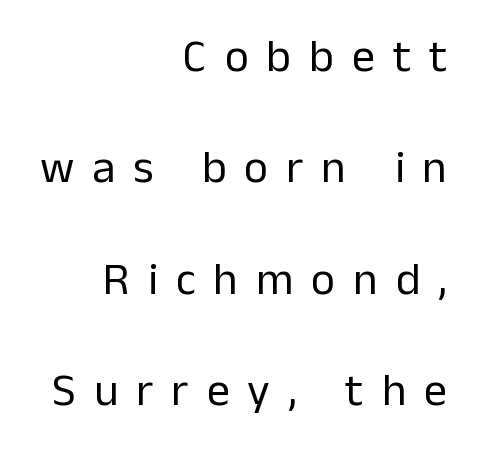
Q: Is the text bold? A: No.
Q: Is the text italic (slanted)? A: No, it is upright.
Q: Is the typeface a serif or a sans-serif typeface? A: Sans-serif.
Q: Is the text underlined? A: No.
Q: How is the paragraph aligned? A: Right-aligned.
Q: Is the spacing between letters normal or unusually wide? A: Unusually wide.
Q: Is the spacing between lines tight, normal or loose? A: Loose.
Q: Width (condensed, normal, or wide)? A: Normal.
Q: Stroke contrast? A: Low.
Q: x-height? A: Medium.
Q: Monospaced? A: No.
